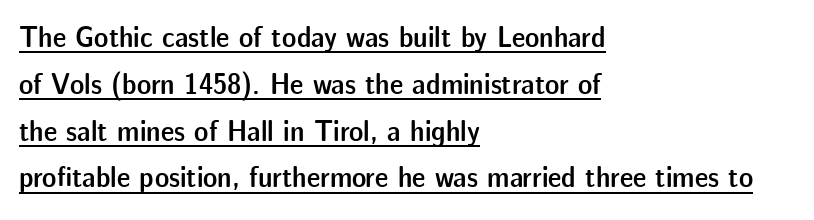
Q: Is the text bold? A: Semi-bold.
Q: Is the text italic (slanted)? A: No, it is upright.
Q: Is the typeface a serif or a sans-serif typeface? A: Sans-serif.
Q: Is the text underlined? A: Yes.
Q: How is the paragraph aligned? A: Left-aligned.
Q: Is the spacing between letters normal or unusually wide? A: Normal.
Q: Is the spacing between lines tight, normal or loose? A: Normal.
Q: Width (condensed, normal, or wide)? A: Normal.
Q: Stroke contrast? A: Low.
Q: x-height? A: Medium.
Q: Monospaced? A: No.
